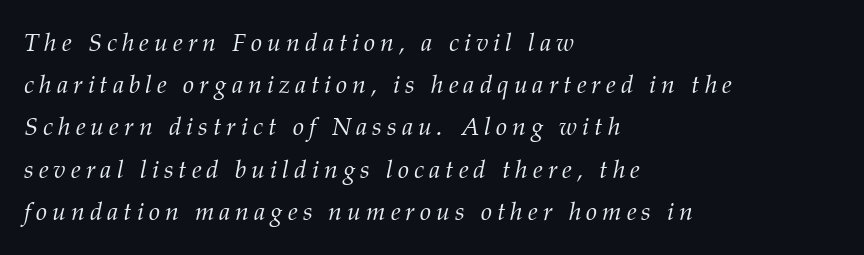
{"italic": "yes", "lean": "right", "slant_degrees": 12, "bold": "no", "underline": "no", "align": "left", "line_spacing": "normal", "line_spacing_ratio": 1.69, "letter_spacing": "wide", "letter_spacing_em": 0.2, "glyph_px": 25}
